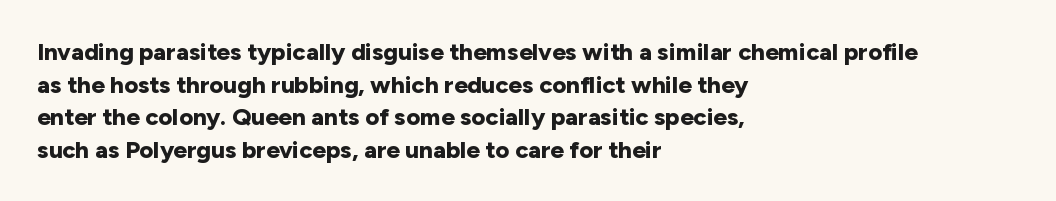
The rendering uses a moderate line-height, typical for paragraphs. The typography opts for an upright posture over an oblique one. Each word holds together tightly as a unit, with standard inter-letter gaps. Left-aligned paragraph, ragged on the right. The sample has been set heavy, in full bold. The string is rendered with underlining switched off.
